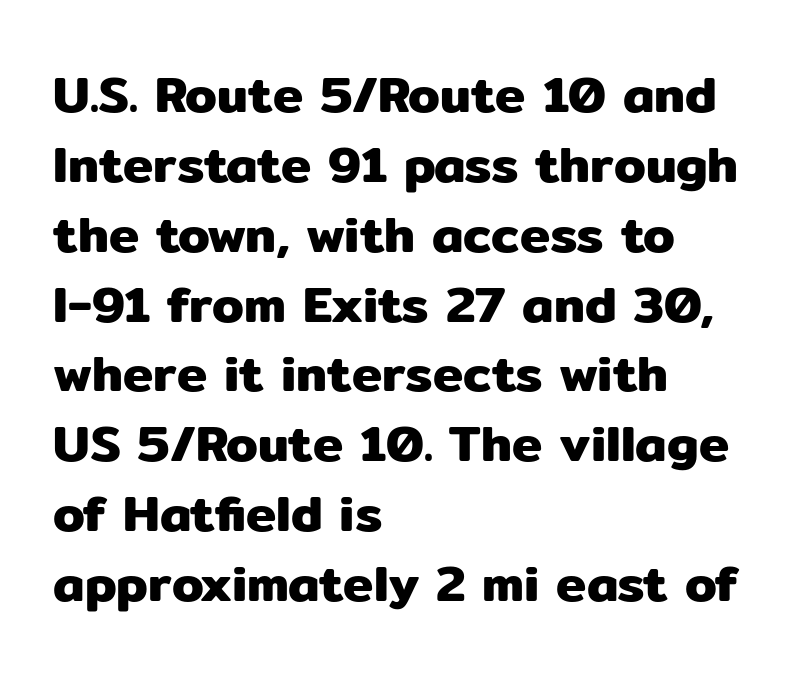
A normal amount of white space separates one row of letters from the next. The paragraph has a hard left edge and a soft right edge. Caption: standard tracking, unaltered. Style check: upright. The rendering uses natural spacing where letterforms have individual widths.
